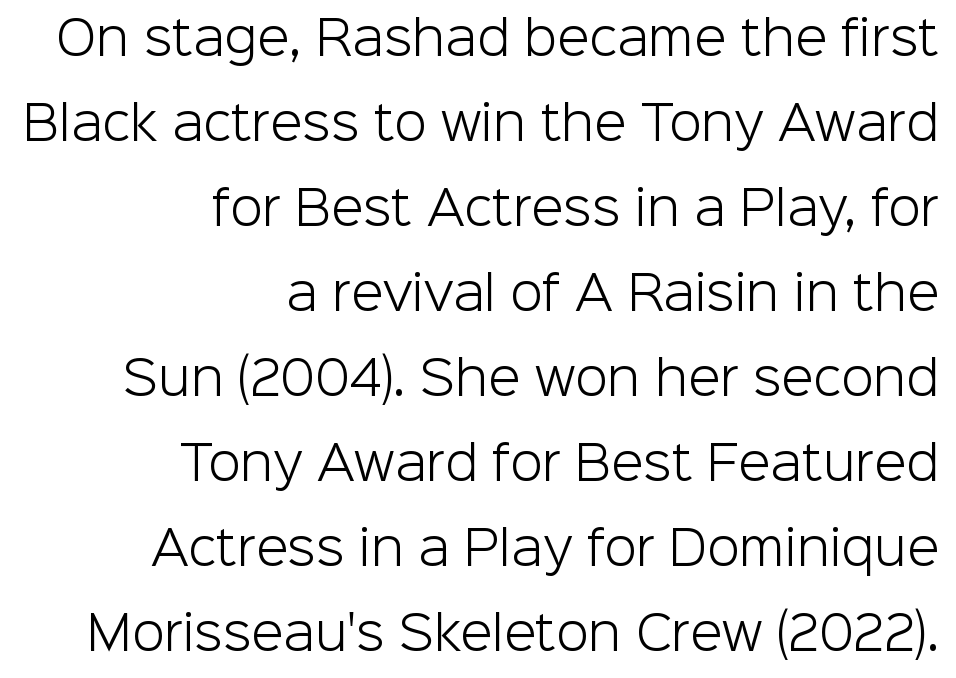
{"serif": "no", "italic": "no", "bold": "no", "weight": "light", "width": "normal", "stroke_contrast": "low", "x_height": "medium", "monospaced": "no", "underline": "no", "align": "right", "line_spacing_ratio": 1.81, "letter_spacing": "normal", "letter_spacing_em": 0.0, "glyph_px": 47}
